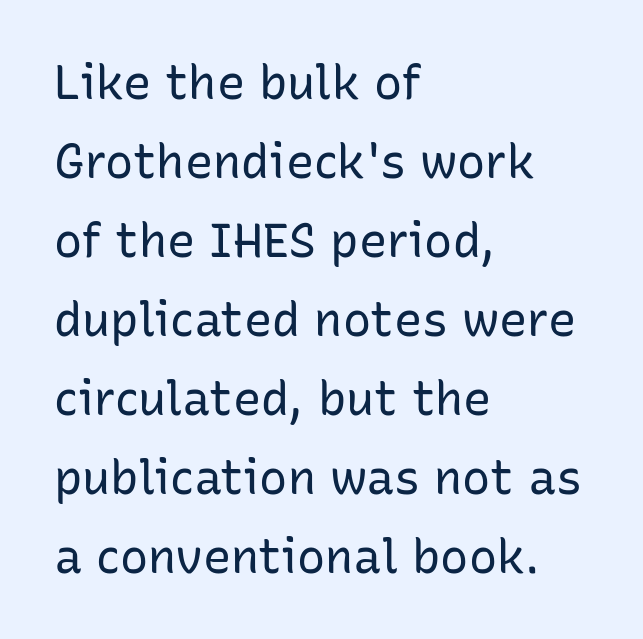
{"serif": "no", "italic": "no", "bold": "no", "weight": "regular", "width": "normal", "stroke_contrast": "low", "x_height": "medium", "monospaced": "no", "underline": "no", "align": "left", "line_spacing": "normal", "line_spacing_ratio": 1.68, "letter_spacing": "normal", "letter_spacing_em": 0.0, "glyph_px": 47}
